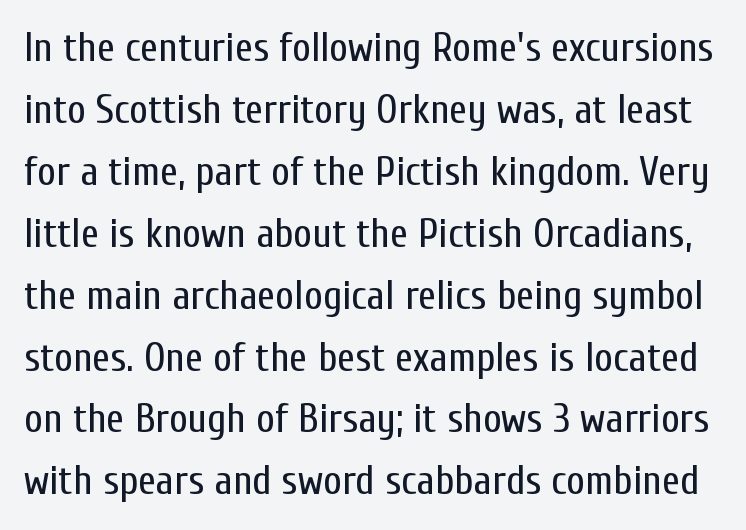
The image shows 41 px regular-weight, condensed sans-serif type, upright; set normal line spacing (1.51x), normal letter spacing, not underlined; low stroke contrast and a medium x-height.
